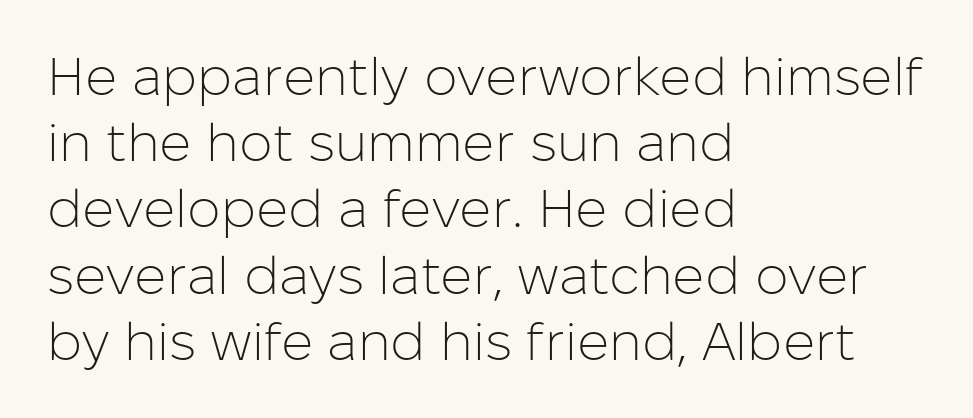
The image shows 53 px light sans-serif type, upright; set left-aligned, normal line spacing (1.25x), normal letter spacing, not underlined; low stroke contrast and a medium x-height.
